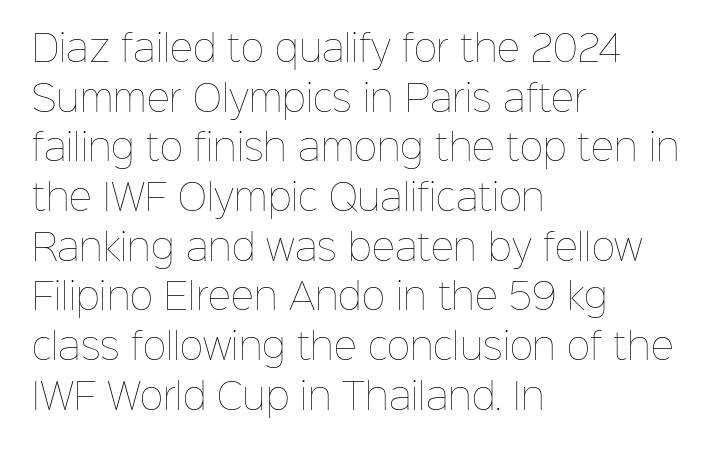
Q: Is the text bold? A: No.
Q: Is the text italic (slanted)? A: No, it is upright.
Q: Is the text underlined? A: No.
Q: How is the paragraph aligned? A: Left-aligned.
Q: Is the spacing between letters normal or unusually wide? A: Normal.
Q: Is the spacing between lines tight, normal or loose? A: Normal.
Q: Width (condensed, normal, or wide)? A: Normal.
Q: Stroke contrast? A: Low.
Q: x-height? A: Medium.
Q: Monospaced? A: No.
